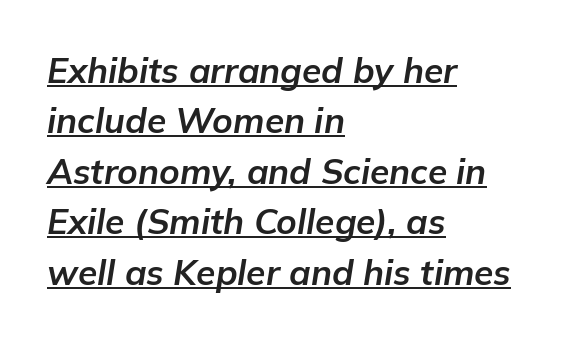
The image shows 35 px bold type, italic (leaning right); set left-aligned, normal line spacing (1.44x), normal letter spacing, underlined; low stroke contrast and a medium x-height.
